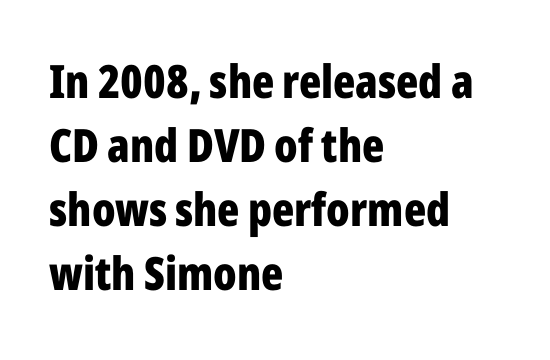
Typesetter's note: full bold, strokes at maximum text heaviness. The leading is moderate, giving the passage an even texture. Bare-footed words on every line. The rendering shows plain stroke endings on the letterforms — a sans-serif design.
